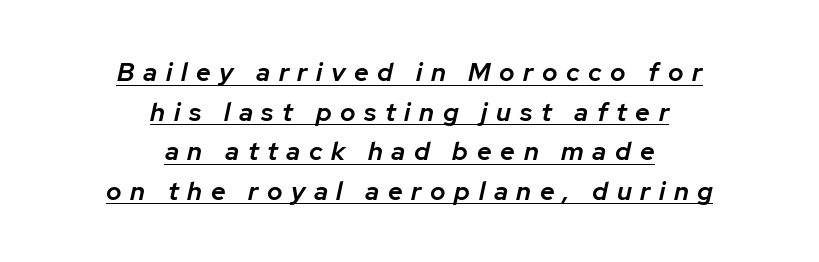
Q: Is the text bold? A: Semi-bold.
Q: Is the text italic (slanted)? A: Yes, it leans right by about 12 degrees.
Q: Is the text underlined? A: Yes.
Q: How is the paragraph aligned? A: Centered.
Q: Is the spacing between letters normal or unusually wide? A: Unusually wide.
Q: Is the spacing between lines tight, normal or loose? A: Normal.
